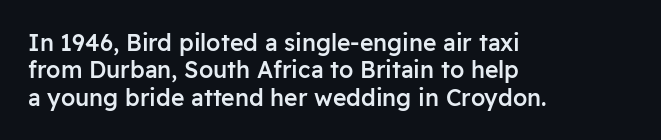
Q: Is the text bold? A: Semi-bold.
Q: Is the text italic (slanted)? A: No, it is upright.
Q: Is the text underlined? A: No.
Q: How is the paragraph aligned? A: Left-aligned.
Q: Is the spacing between letters normal or unusually wide? A: Normal.
